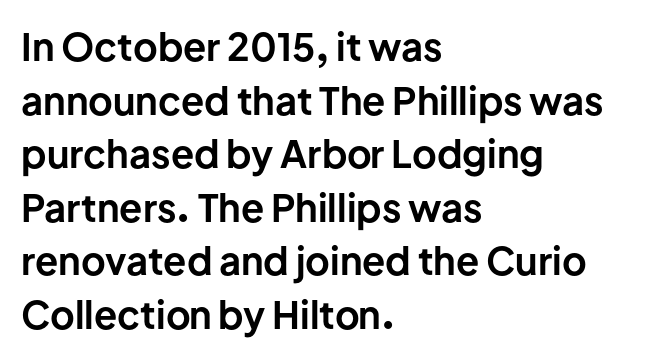
The image shows 38 px bold sans-serif type, upright; set left-aligned, normal line spacing (1.41x), normal letter spacing, not underlined; low stroke contrast and a medium x-height.
